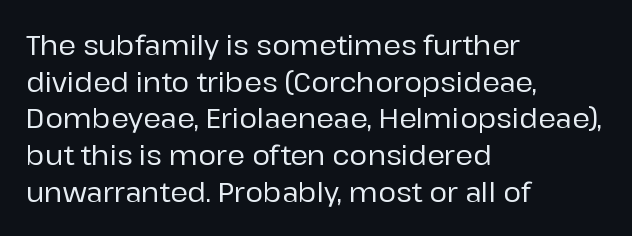
{"italic": "no", "underline": "no", "align": "left", "line_spacing": "normal", "line_spacing_ratio": 1.36, "letter_spacing": "normal", "letter_spacing_em": 0.0, "glyph_px": 27}
